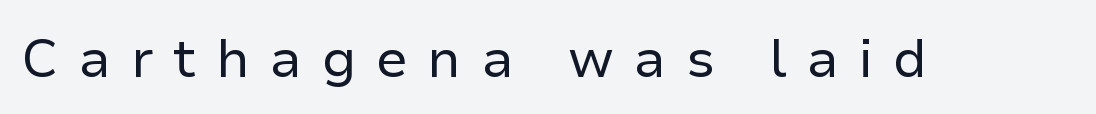
Q: Is the text bold? A: No.
Q: Is the text italic (slanted)? A: No, it is upright.
Q: Is the typeface a serif or a sans-serif typeface? A: Sans-serif.
Q: Is the text underlined? A: No.
Q: Is the spacing between letters normal or unusually wide? A: Unusually wide.
Q: Width (condensed, normal, or wide)? A: Normal.
Q: Stroke contrast? A: Low.
Q: x-height? A: Medium.
Q: Monospaced? A: No.
